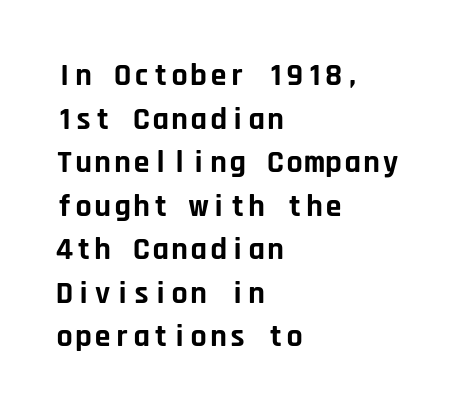
{"serif": "no", "italic": "no", "bold": "yes", "weight": "bold", "width": "normal", "stroke_contrast": "low", "x_height": "large", "monospaced": "yes", "underline": "no", "align": "left", "line_spacing": "normal", "line_spacing_ratio": 1.36, "letter_spacing": "normal", "letter_spacing_em": 0.0, "glyph_px": 32}
